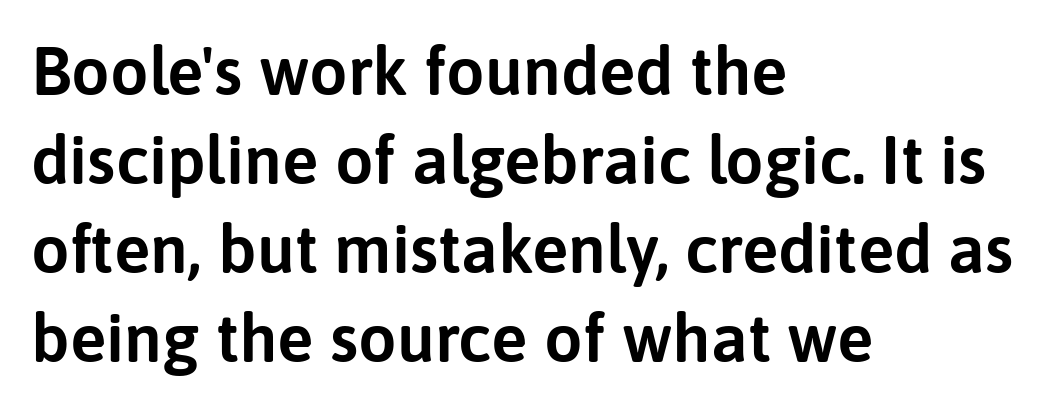
The image shows 68 px sans-serif type, upright; set left-aligned, normal line spacing (1.31x), normal letter spacing, not underlined; low stroke contrast and a medium x-height.
